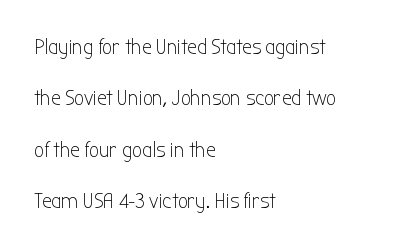
{"italic": "no", "bold": "no", "underline": "no", "align": "left", "line_spacing": "loose", "line_spacing_ratio": 2.34, "letter_spacing": "normal", "letter_spacing_em": 0.0, "glyph_px": 22}
